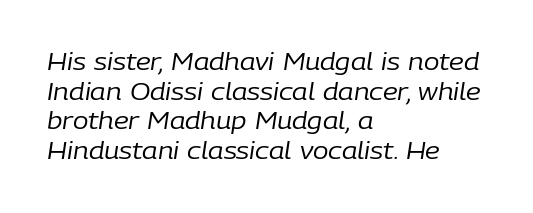
The image shows 23 px text type, italic (leaning right); set left-aligned, normal line spacing (1.29x), normal letter spacing, not underlined.
